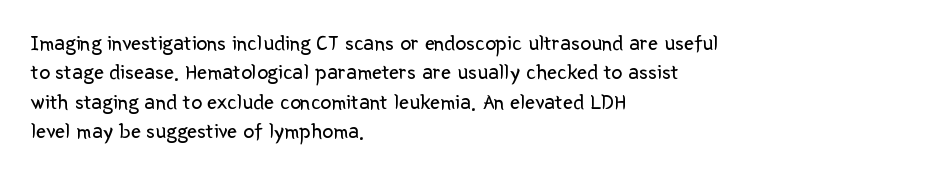
Q: Is the text bold? A: No.
Q: Is the text italic (slanted)? A: No, it is upright.
Q: Is the text underlined? A: No.
Q: How is the paragraph aligned? A: Left-aligned.
Q: Is the spacing between letters normal or unusually wide? A: Normal.
Q: Is the spacing between lines tight, normal or loose? A: Normal.
